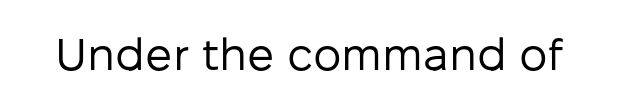
{"serif": "no", "italic": "no", "bold": "no", "weight": "regular", "width": "normal", "stroke_contrast": "low", "x_height": "medium", "monospaced": "no", "underline": "no", "letter_spacing": "normal", "letter_spacing_em": 0.0, "glyph_px": 45}
